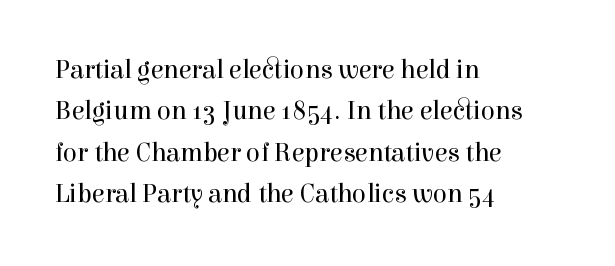
Each stroke keeps to a modest, everyday thickness or less. Whoever set this chose a conventional vertical rhythm. Caption: multi-line text, flush left, ragged right. Underlining? Definitely not there.
